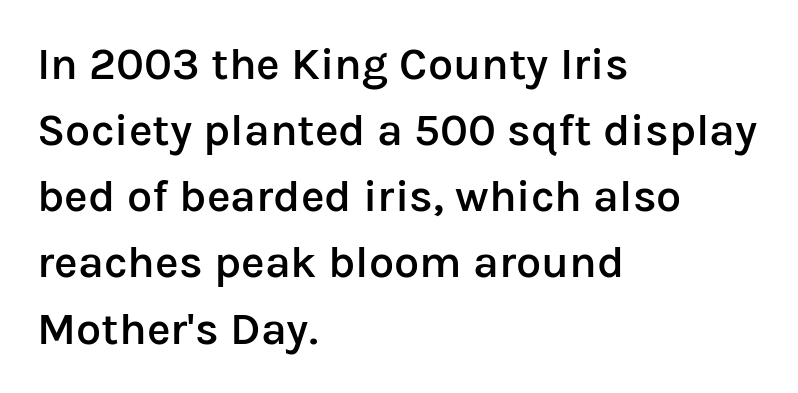
Q: Is the text bold? A: Semi-bold.
Q: Is the text italic (slanted)? A: No, it is upright.
Q: Is the typeface a serif or a sans-serif typeface? A: Sans-serif.
Q: Is the text underlined? A: No.
Q: How is the paragraph aligned? A: Left-aligned.
Q: Is the spacing between letters normal or unusually wide? A: Normal.
Q: Is the spacing between lines tight, normal or loose? A: Normal.
Q: Width (condensed, normal, or wide)? A: Normal.
Q: Stroke contrast? A: Low.
Q: x-height? A: Medium.
Q: Monospaced? A: No.
